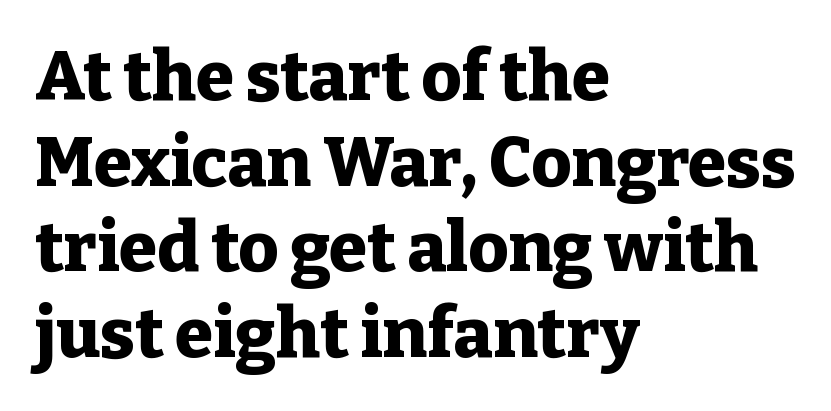
Tracking here is standard; glyphs follow each other at the usual distance. Which margin do the lines hug? The left one — the right edge is uneven. Heavy-handed strokes throughout: this text is bold. Looks like regular typesetting: each glyph gets only the width it needs.
